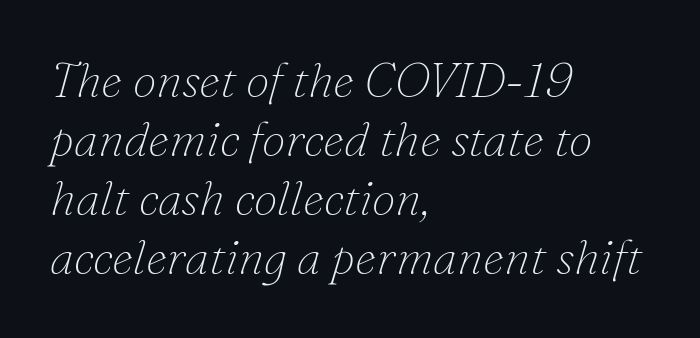
Q: Is the text bold? A: No.
Q: Is the text italic (slanted)? A: Yes, it leans right by about 16 degrees.
Q: Is the typeface a serif or a sans-serif typeface? A: Serif.
Q: Is the text underlined? A: No.
Q: How is the paragraph aligned? A: Left-aligned.
Q: Is the spacing between letters normal or unusually wide? A: Normal.
Q: Width (condensed, normal, or wide)? A: Normal.
Q: Stroke contrast? A: Low.
Q: x-height? A: Small.
Q: Monospaced? A: No.
